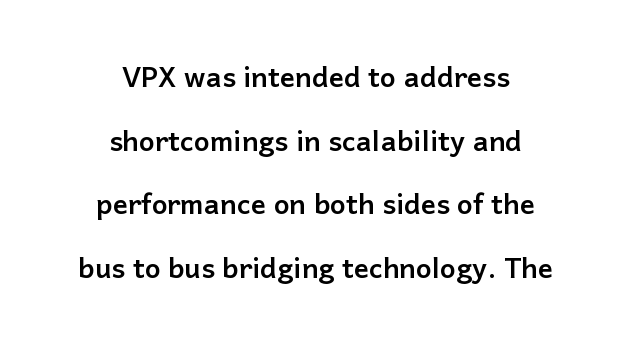
{"serif": "no", "italic": "no", "bold": "yes", "weight": "semibold", "width": "normal", "stroke_contrast": "low", "x_height": "medium", "monospaced": "no", "underline": "no", "align": "center", "line_spacing": "loose", "line_spacing_ratio": 2.27, "letter_spacing": "normal", "letter_spacing_em": 0.0, "glyph_px": 28}
